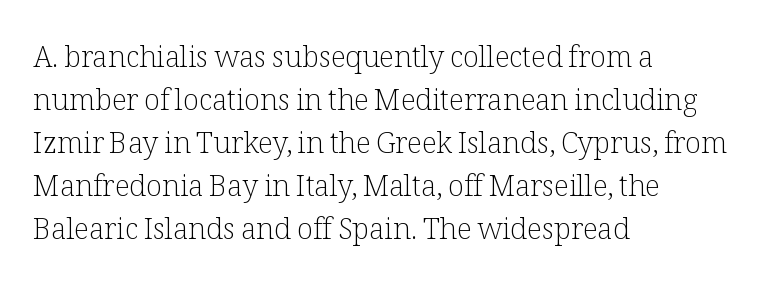
The image shows 29 px light serif type, upright; set left-aligned, normal line spacing (1.48x), normal letter spacing, not underlined; low stroke contrast and a medium x-height.
